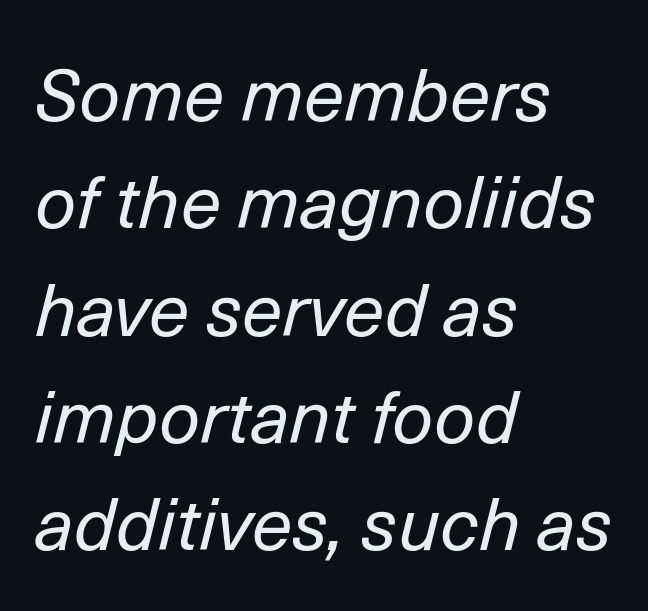
You could not count columns in this text — the font is proportionally spaced. The paragraph shown leans on its left margin. Regarding leading, the lines here are spaced in the standard way. Yep, that's italic — everything's leaning.
